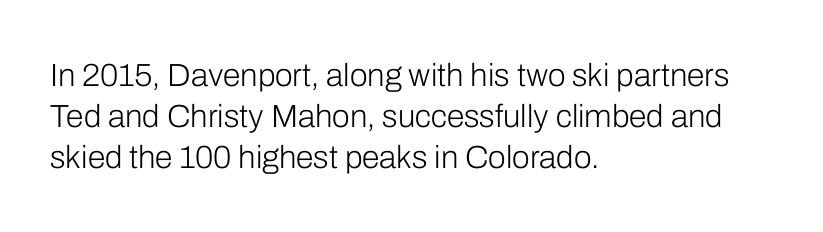
{"serif": "no", "italic": "no", "bold": "no", "weight": "light", "width": "normal", "stroke_contrast": "low", "x_height": "medium", "monospaced": "no", "underline": "no", "align": "left", "line_spacing": "normal", "line_spacing_ratio": 1.28, "letter_spacing": "normal", "letter_spacing_em": 0.0, "glyph_px": 32}
